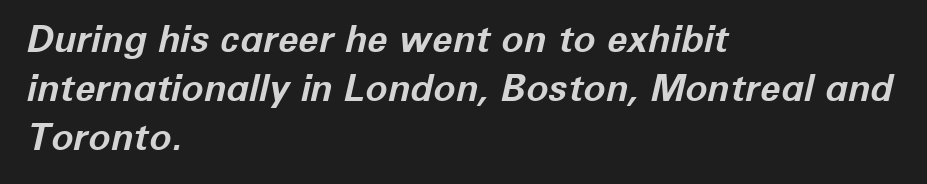
The image shows 37 px bold type, italic (leaning right); set left-aligned, normal line spacing (1.33x), normal letter spacing, not underlined; low stroke contrast and a medium x-height.
